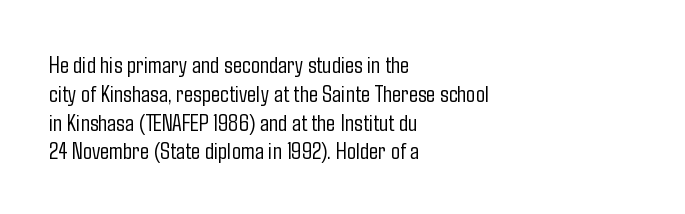
{"italic": "no", "bold": "no", "underline": "no", "align": "left", "line_spacing_ratio": 1.2, "letter_spacing": "normal", "letter_spacing_em": 0.0, "glyph_px": 24}
